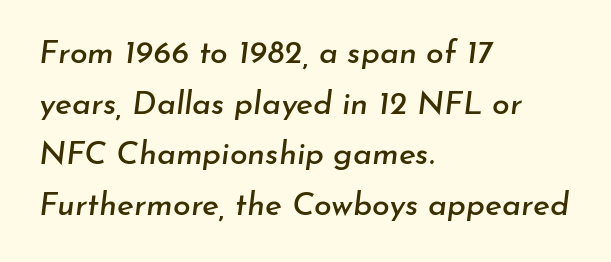
The image shows 32 px text type, italic (leaning right); set left-aligned, normal line spacing (1.58x), normal letter spacing, not underlined; low stroke contrast and a small x-height.
